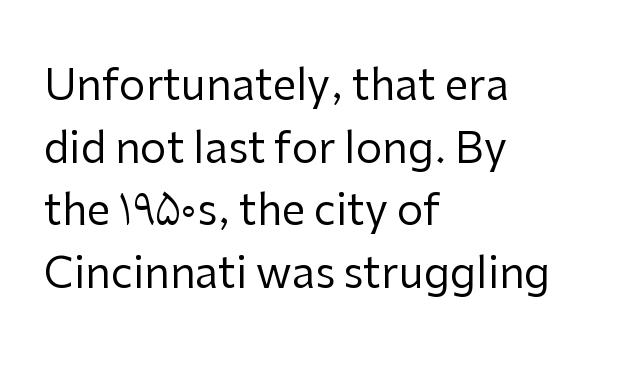
{"serif": "no", "italic": "no", "bold": "no", "weight": "regular", "width": "normal", "stroke_contrast": "low", "x_height": "medium", "monospaced": "no", "underline": "no", "align": "left", "line_spacing": "normal", "line_spacing_ratio": 1.49, "letter_spacing": "normal", "letter_spacing_em": 0.0, "glyph_px": 42}
